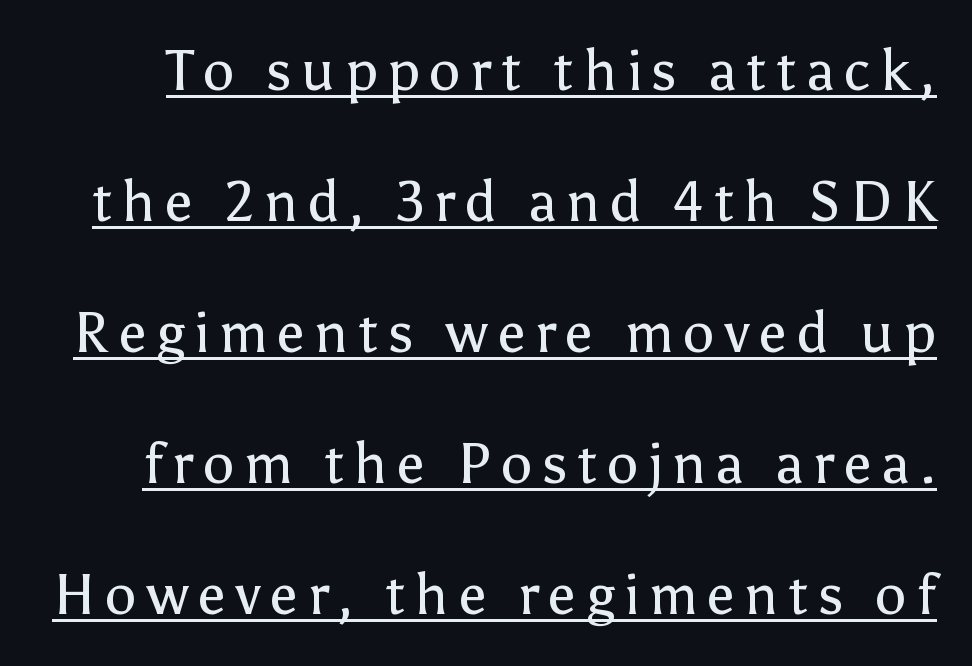
Q: Is the text bold? A: No.
Q: Is the text italic (slanted)? A: No, it is upright.
Q: Is the typeface a serif or a sans-serif typeface? A: Sans-serif.
Q: Is the text underlined? A: Yes.
Q: Is the spacing between lines tight, normal or loose? A: Loose.
Q: Width (condensed, normal, or wide)? A: Normal.
Q: Stroke contrast? A: Low.
Q: x-height? A: Medium.
Q: Monospaced? A: No.
